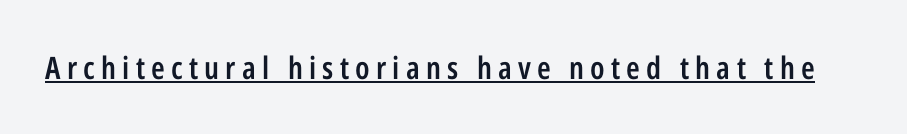
Q: Is the text bold? A: Semi-bold.
Q: Is the text italic (slanted)? A: No, it is upright.
Q: Is the typeface a serif or a sans-serif typeface? A: Sans-serif.
Q: Is the text underlined? A: Yes.
Q: Is the spacing between letters normal or unusually wide? A: Unusually wide.
Q: Width (condensed, normal, or wide)? A: Condensed.
Q: Stroke contrast? A: Low.
Q: x-height? A: Medium.
Q: Monospaced? A: No.
